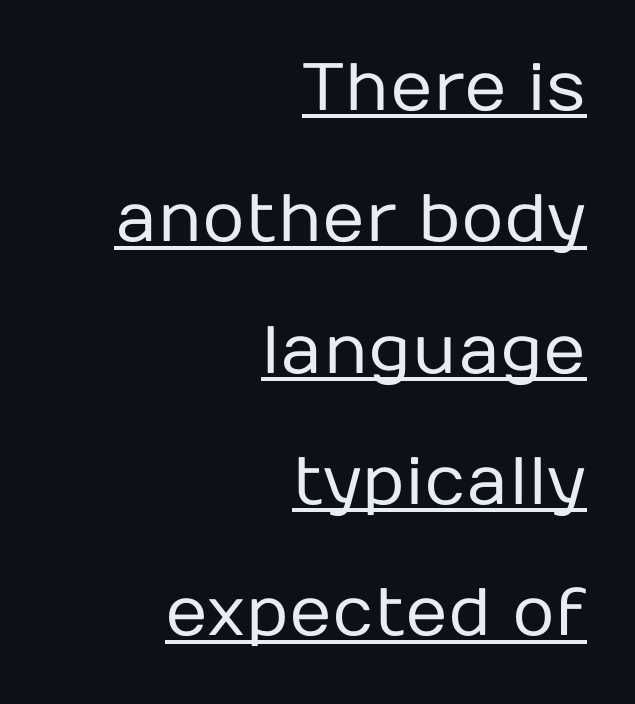
The image shows 67 px regular-weight sans-serif type, upright; set right-aligned, loose line spacing (1.96x), normal letter spacing, underlined; low stroke contrast and a medium x-height.
